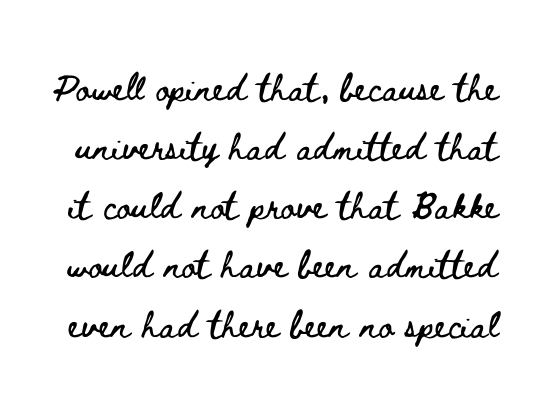
Each row of text sits above clean, open space. The horizontal fit of the characters is conventional and even. Varying glyph widths throughout — classic text-font behaviour.
